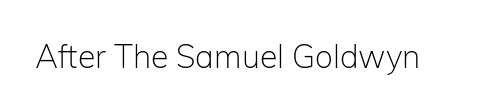
{"serif": "no", "italic": "no", "bold": "no", "weight": "light", "width": "normal", "stroke_contrast": "low", "x_height": "medium", "monospaced": "no", "underline": "no", "letter_spacing": "normal", "letter_spacing_em": 0.0, "glyph_px": 32}
